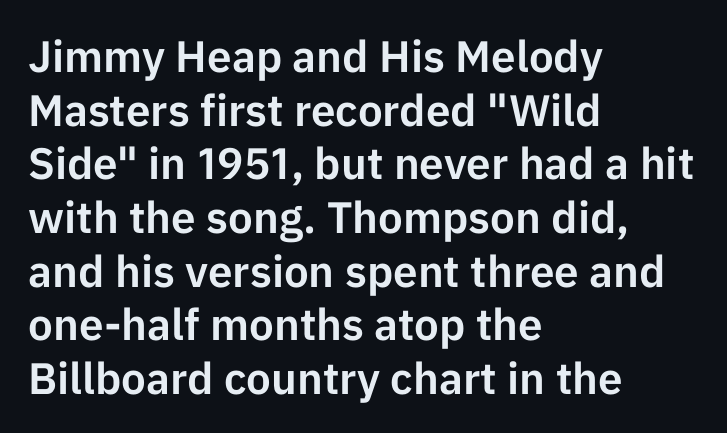
Here the glyphs are tracked normally, forming tight word shapes. The words here are not underlined. The font's upright variant was chosen for this text. Font category for this specimen: sans-serif.
